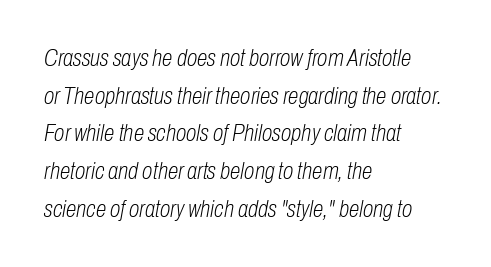
{"italic": "yes", "lean": "right", "slant_degrees": 10, "bold": "no", "underline": "no", "align": "left", "line_spacing": "normal", "line_spacing_ratio": 1.57, "letter_spacing": "normal", "letter_spacing_em": 0.0, "glyph_px": 24}
